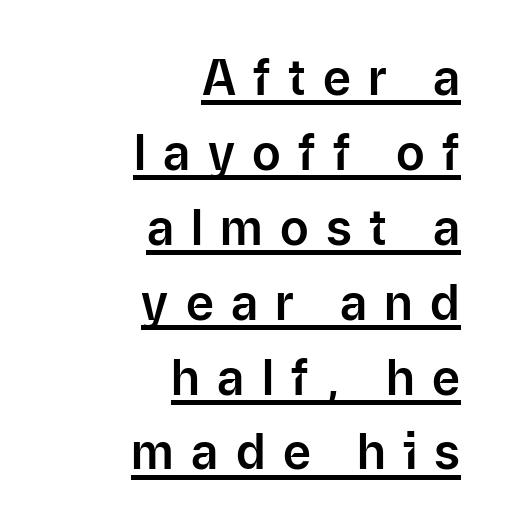
The typesetter chose a ragged-left arrangement here. The letters advance in unequal steps, a hallmark of proportional type. Words appear elongated and porous because spacing is wide. In terms of posture, this sample is upright. Looks like someone drew a line under every word here. Summary of vertical rhythm: regular, with standard interline spacing.
